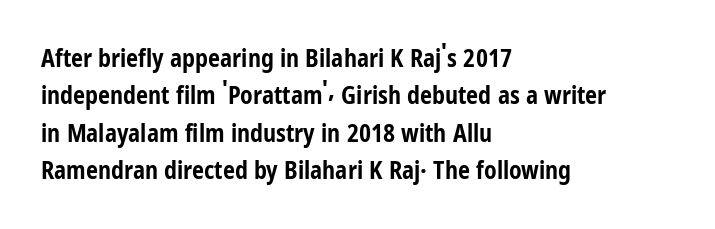
Underline: absent. Strokes here are thick enough to call this a true bold. This block has exactly the height ordinary leading produces. Standard letterfit; no display-style spreading of the glyphs. The lines are quadded left.
